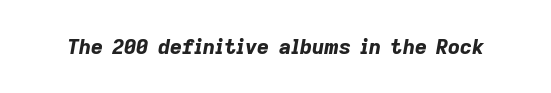
Each word holds together tightly as a unit, with standard inter-letter gaps. This is heavy type, rendered in bold. The zone under the glyphs is completely vacant. Is the type slanted? Yes — the strokes lean at a clear angle.
